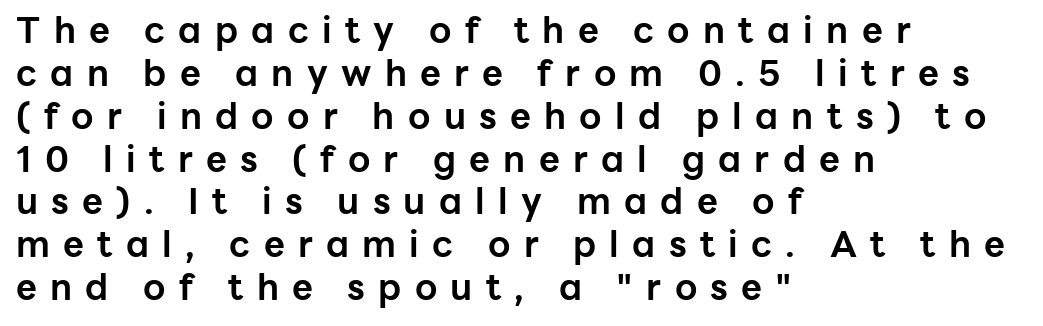
Each word looks stretched out because of the extra space between its letters. Does the type have serifs? No, each stem ends abruptly. Does the weight exceed regular? Yes, all the way to bold. Has an underline been added? It has not.
